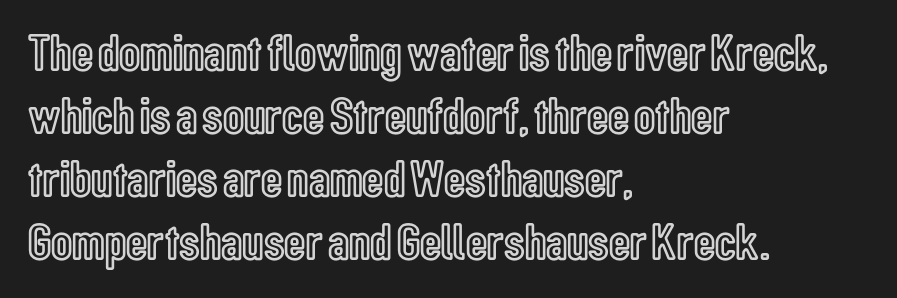
Q: Is the text italic (slanted)? A: No, it is upright.
Q: Is the text underlined? A: No.
Q: How is the paragraph aligned? A: Left-aligned.
Q: Is the spacing between letters normal or unusually wide? A: Normal.
Q: Width (condensed, normal, or wide)? A: Condensed.
Q: x-height? A: Medium.
Q: Monospaced? A: No.
